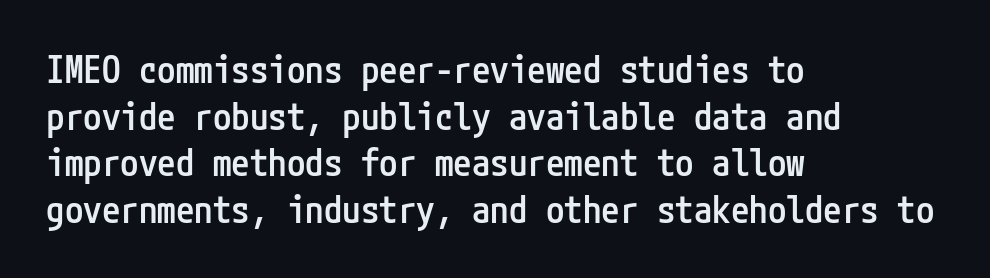
Default kerning and tracking; the words read as compact shapes. Tall strokes in this sample are plumb rather than angled. The text was rendered using a sans face with plain stroke endings. Only glyphs here, with clear space below each row. The characters look somewhat weighty, a semibold short of true bold. Quick note: interline space is typical.
